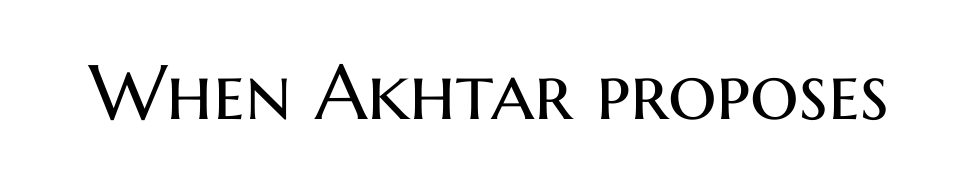
Q: Is the text bold? A: No.
Q: Is the text italic (slanted)? A: No, it is upright.
Q: Is the typeface a serif or a sans-serif typeface? A: Sans-serif.
Q: Is the text underlined? A: No.
Q: Is the spacing between letters normal or unusually wide? A: Normal.
Q: Width (condensed, normal, or wide)? A: Normal.
Q: Stroke contrast? A: Medium.
Q: x-height? A: Medium.
Q: Monospaced? A: No.
